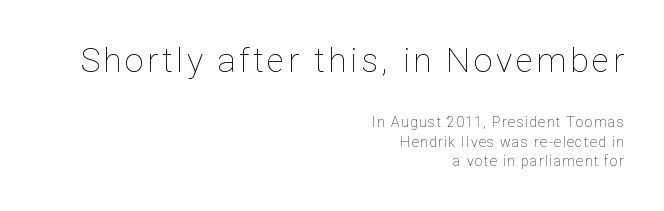
Q: Is the text bold? A: No.
Q: Is the text italic (slanted)? A: No, it is upright.
Q: Is the text underlined? A: No.
Q: How is the paragraph aligned? A: Right-aligned.
Q: Is the spacing between lines tight, normal or loose? A: Normal.
Q: Which block of text is set in a larger size, the first (top) or the second (bottom)? A: The first (top) one.
Q: Width (condensed, normal, or wide)? A: Normal.
Q: Stroke contrast? A: Low.
Q: x-height? A: Medium.
Q: Monospaced? A: No.
